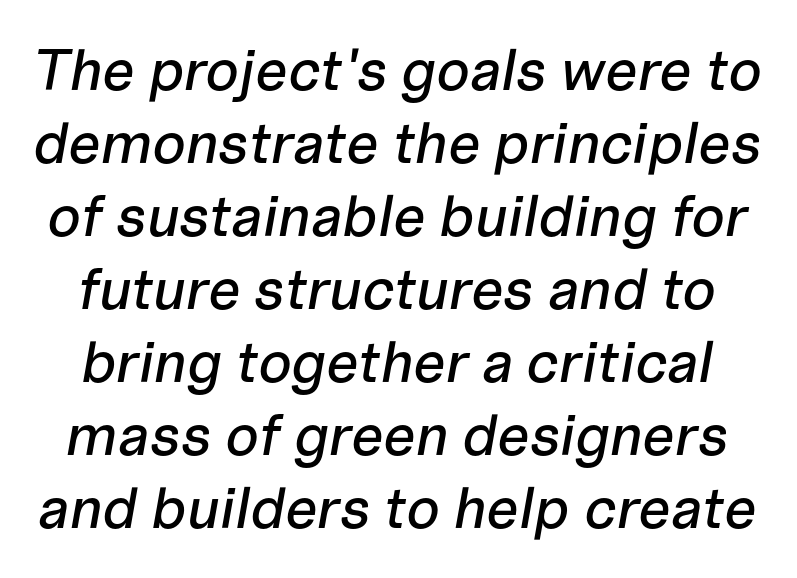
The image shows 58 px text type, italic (leaning right); set normal line spacing (1.26x), normal letter spacing, not underlined; low stroke contrast and a medium x-height.
